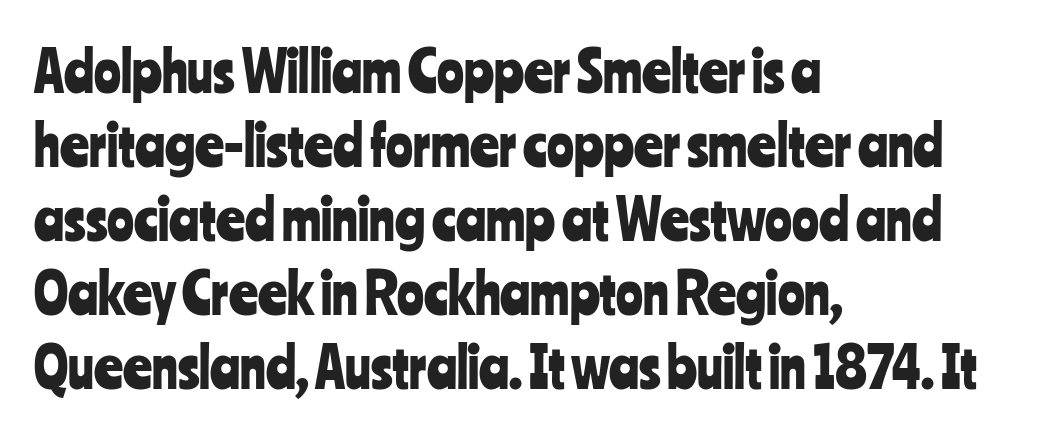
Q: Is the text italic (slanted)? A: No, it is upright.
Q: Is the typeface a serif or a sans-serif typeface? A: Sans-serif.
Q: Is the text underlined? A: No.
Q: How is the paragraph aligned? A: Left-aligned.
Q: Is the spacing between letters normal or unusually wide? A: Normal.
Q: Is the spacing between lines tight, normal or loose? A: Normal.
Q: Width (condensed, normal, or wide)? A: Condensed.
Q: Stroke contrast? A: Low.
Q: x-height? A: Medium.
Q: Monospaced? A: No.
